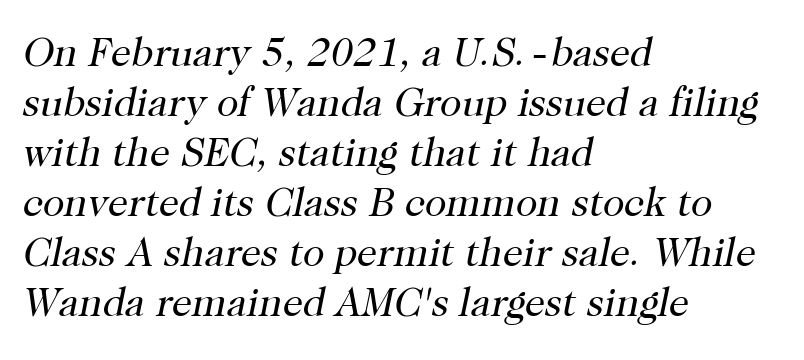
{"serif": "yes", "italic": "yes", "lean": "right", "slant_degrees": 12, "bold": "no", "weight": "regular", "width": "normal", "stroke_contrast": "high", "x_height": "medium", "monospaced": "no", "underline": "no", "align": "left", "line_spacing": "normal", "line_spacing_ratio": 1.25, "letter_spacing": "normal", "letter_spacing_em": 0.0, "glyph_px": 40}
